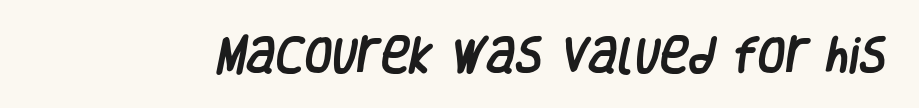
Type without underlining. Proportional: the letters do not fall into vertical columns. Tracking value appears to be zero — textbook default spacing. This is sans-serif lettering, the kind often seen on screens and signage.
